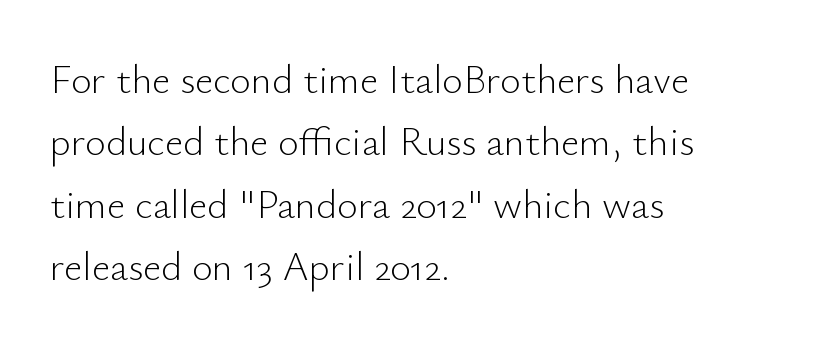
Q: Is the text bold? A: No.
Q: Is the text italic (slanted)? A: No, it is upright.
Q: Is the typeface a serif or a sans-serif typeface? A: Sans-serif.
Q: Is the text underlined? A: No.
Q: How is the paragraph aligned? A: Left-aligned.
Q: Is the spacing between letters normal or unusually wide? A: Normal.
Q: Is the spacing between lines tight, normal or loose? A: Normal.
Q: Width (condensed, normal, or wide)? A: Normal.
Q: Stroke contrast? A: Low.
Q: x-height? A: Small.
Q: Monospaced? A: No.
